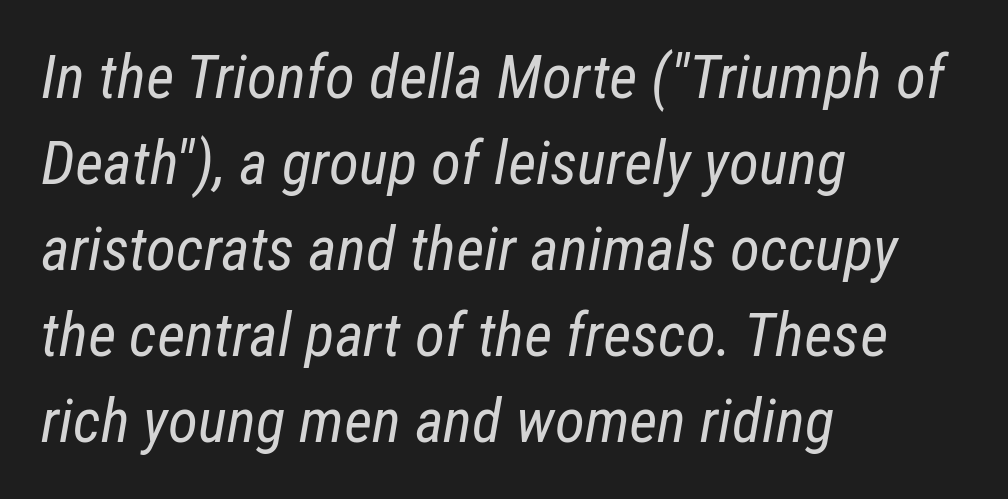
The image shows 61 px regular-weight, condensed type, italic (leaning right); set left-aligned, normal line spacing (1.41x), normal letter spacing, not underlined; low stroke contrast and a medium x-height.
